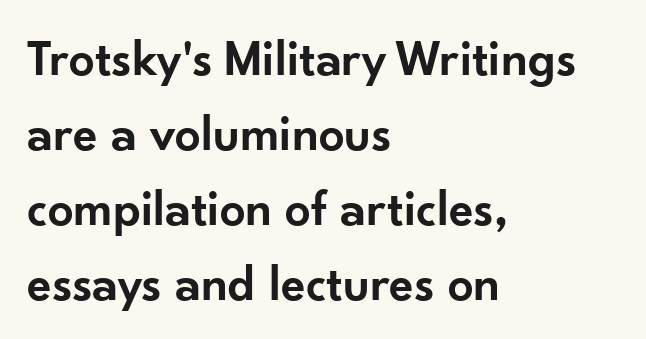
The image shows 51 px semibold sans-serif type, upright; set left-aligned, normal line spacing (1.47x), normal letter spacing, not underlined; low stroke contrast and a small x-height.
